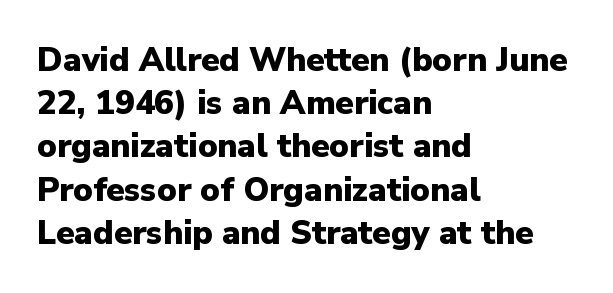
{"serif": "no", "italic": "no", "bold": "yes", "weight": "heavy", "width": "normal", "stroke_contrast": "low", "x_height": "medium", "monospaced": "no", "underline": "no", "align": "left", "line_spacing": "normal", "line_spacing_ratio": 1.31, "letter_spacing": "normal", "letter_spacing_em": 0.0, "glyph_px": 33}
